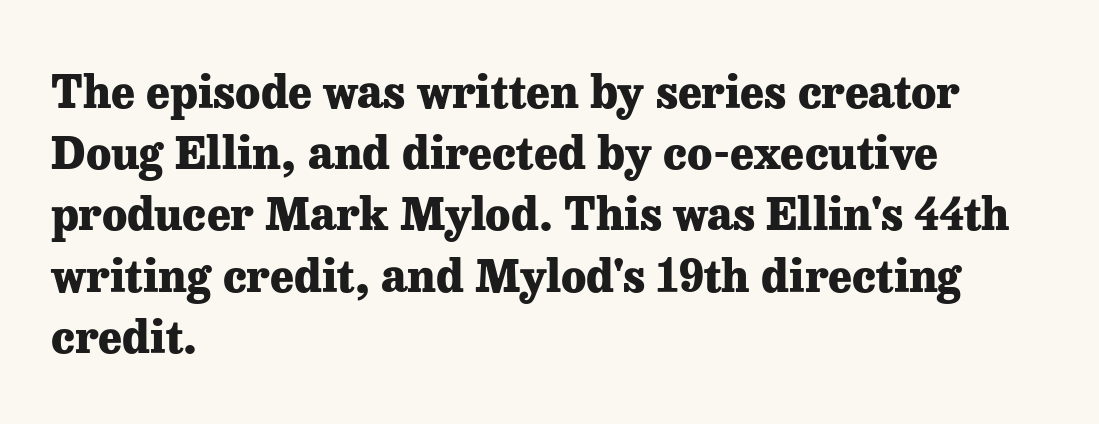
This rendering uses left alignment, leaving the right contour irregular. It's the straight-up-and-down kind of type. This sample has the flowing, uneven cadence of proportional lettering. The gaps between neighbouring characters are ordinary and unremarkable.
